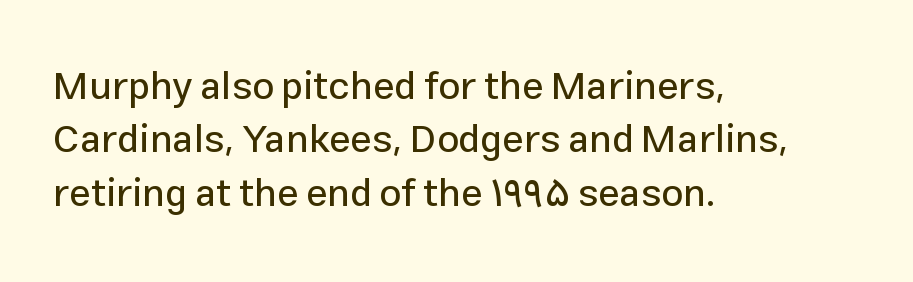
{"serif": "no", "italic": "no", "width": "normal", "stroke_contrast": "low", "x_height": "medium", "monospaced": "no", "underline": "no", "align": "left", "line_spacing": "normal", "line_spacing_ratio": 1.37, "letter_spacing": "normal", "letter_spacing_em": 0.0, "glyph_px": 39}
